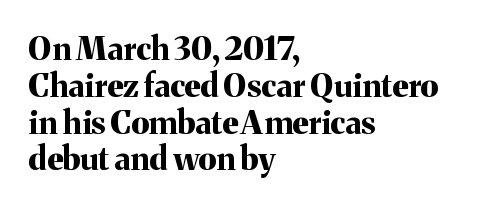
The image shows 32 px bold serif type, upright; set left-aligned, tight line spacing (1.15x), normal letter spacing, not underlined; medium stroke contrast and a medium x-height.
